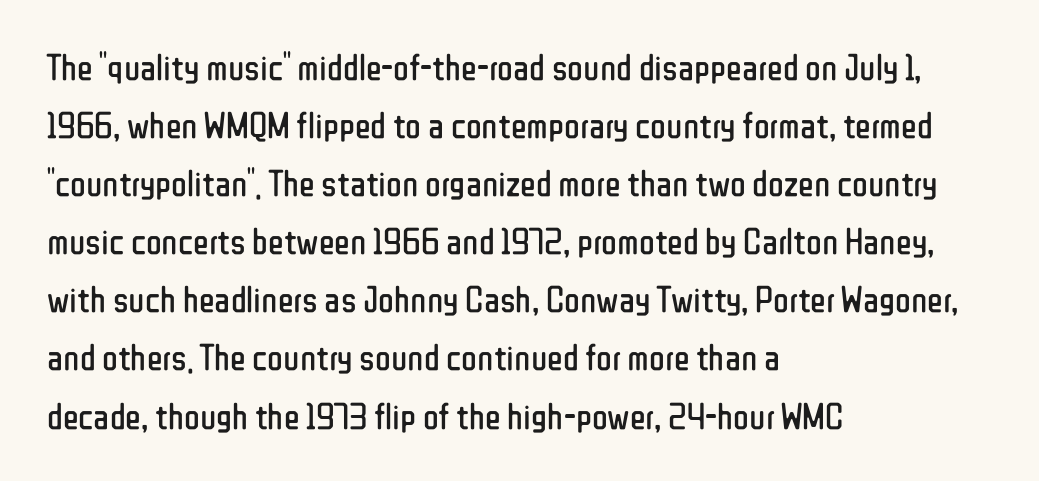
Examine the stroke ends and you'll find no serifs. The space beneath each line is pristine and unruled. Think of a printed novel: that variable character pitch is what you see here. Successive baselines arrive at the customary interval. The font is comparable to plain body text, perhaps lighter. The passage shown has conventional tracking throughout.
